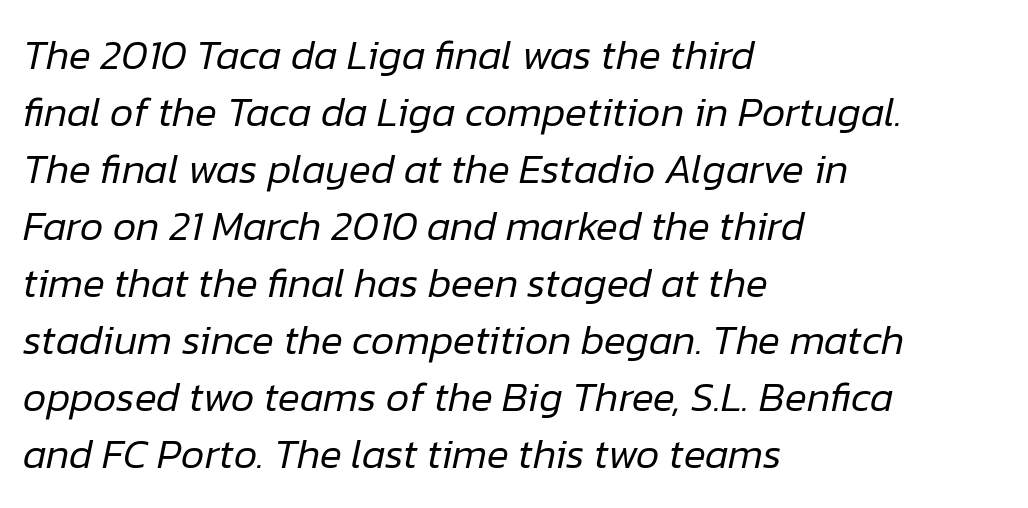
The image shows 41 px regular-weight type, italic (leaning right); set left-aligned, normal line spacing (1.39x), normal letter spacing, not underlined; low stroke contrast and a medium x-height.
